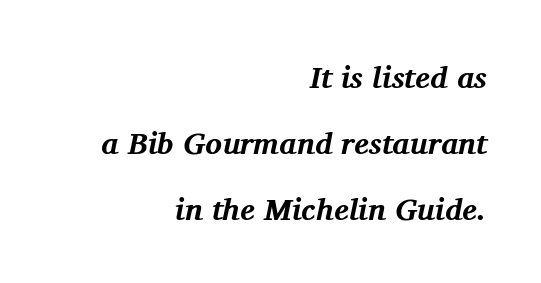
{"serif": "yes", "italic": "yes", "lean": "right", "slant_degrees": 11, "bold": "yes", "weight": "bold", "width": "normal", "stroke_contrast": "medium", "x_height": "medium", "monospaced": "no", "underline": "no", "align": "right", "line_spacing": "loose", "line_spacing_ratio": 2.13, "letter_spacing": "normal", "letter_spacing_em": 0.0, "glyph_px": 31}
